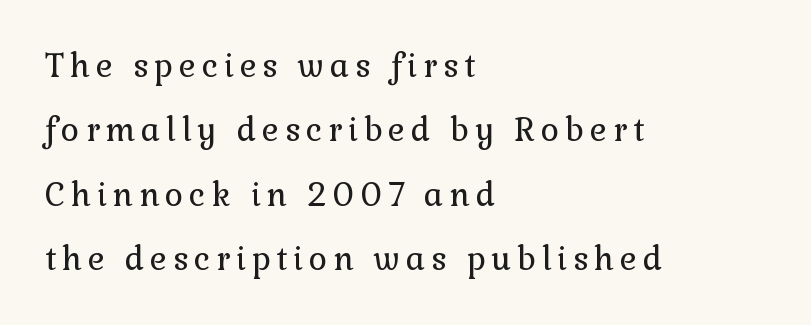
The image shows 32 px regular-weight serif type, upright; set left-aligned, loose line spacing (2.01x), not underlined; a medium x-height.
